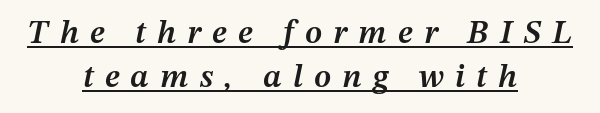
Q: Is the text bold? A: Semi-bold.
Q: Is the text italic (slanted)? A: Yes, it leans right by about 12 degrees.
Q: Is the text underlined? A: Yes.
Q: How is the paragraph aligned? A: Centered.
Q: Is the spacing between letters normal or unusually wide? A: Unusually wide.
Q: Is the spacing between lines tight, normal or loose? A: Normal.
Q: Width (condensed, normal, or wide)? A: Normal.
Q: Stroke contrast? A: Medium.
Q: x-height? A: Medium.
Q: Monospaced? A: No.
